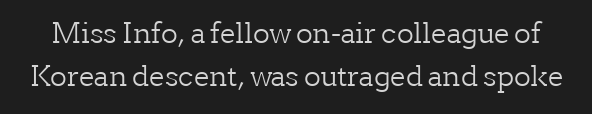
{"serif": "yes", "italic": "no", "bold": "no", "weight": "light", "width": "normal", "stroke_contrast": "low", "x_height": "medium", "monospaced": "no", "underline": "no", "line_spacing": "normal", "line_spacing_ratio": 1.53, "letter_spacing": "normal", "letter_spacing_em": 0.0, "glyph_px": 28}
